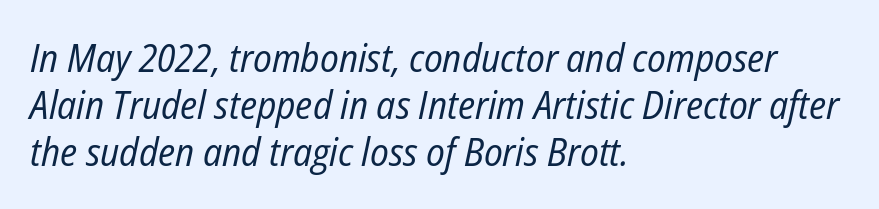
Q: Is the text bold? A: No.
Q: Is the text italic (slanted)? A: Yes, it leans right by about 12 degrees.
Q: Is the text underlined? A: No.
Q: How is the paragraph aligned? A: Left-aligned.
Q: Is the spacing between letters normal or unusually wide? A: Normal.
Q: Width (condensed, normal, or wide)? A: Condensed.
Q: Stroke contrast? A: Low.
Q: x-height? A: Medium.
Q: Monospaced? A: No.
